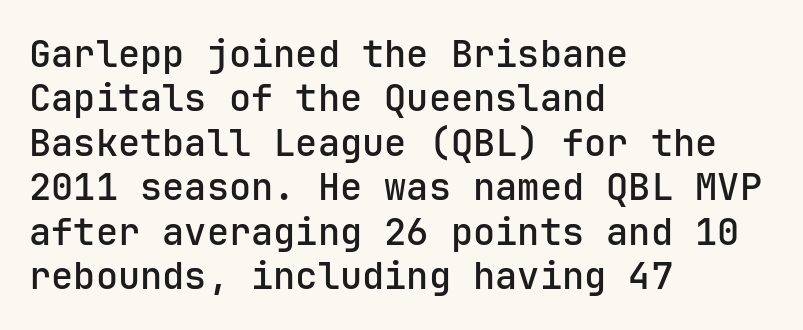
The image shows 37 px sans-serif type, upright, monospaced; set left-aligned, line spacing 1.2x, normal letter spacing, not underlined; low stroke contrast and a medium x-height.
